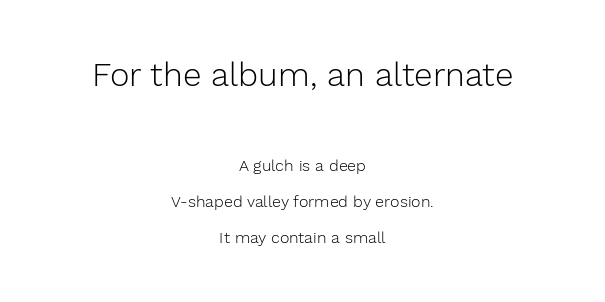
Q: Is the text bold? A: No.
Q: Is the text italic (slanted)? A: No, it is upright.
Q: Is the typeface a serif or a sans-serif typeface? A: Sans-serif.
Q: Is the text underlined? A: No.
Q: How is the paragraph aligned? A: Centered.
Q: Is the spacing between letters normal or unusually wide? A: Normal.
Q: Is the spacing between lines tight, normal or loose? A: Loose.
Q: Which block of text is set in a larger size, the first (top) or the second (bottom)? A: The first (top) one.
Q: Width (condensed, normal, or wide)? A: Normal.
Q: Stroke contrast? A: Low.
Q: x-height? A: Medium.
Q: Monospaced? A: No.
